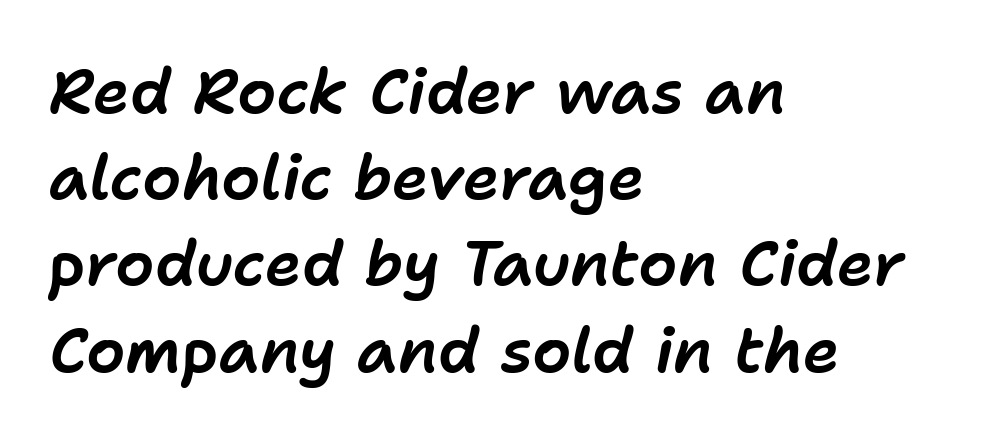
Short and long lines alike share a common starting point at left. Tracking value appears to be zero — textbook default spacing. Underlining? Definitely not there. Here the designer chose a conventional face with non-uniform glyph widths.
